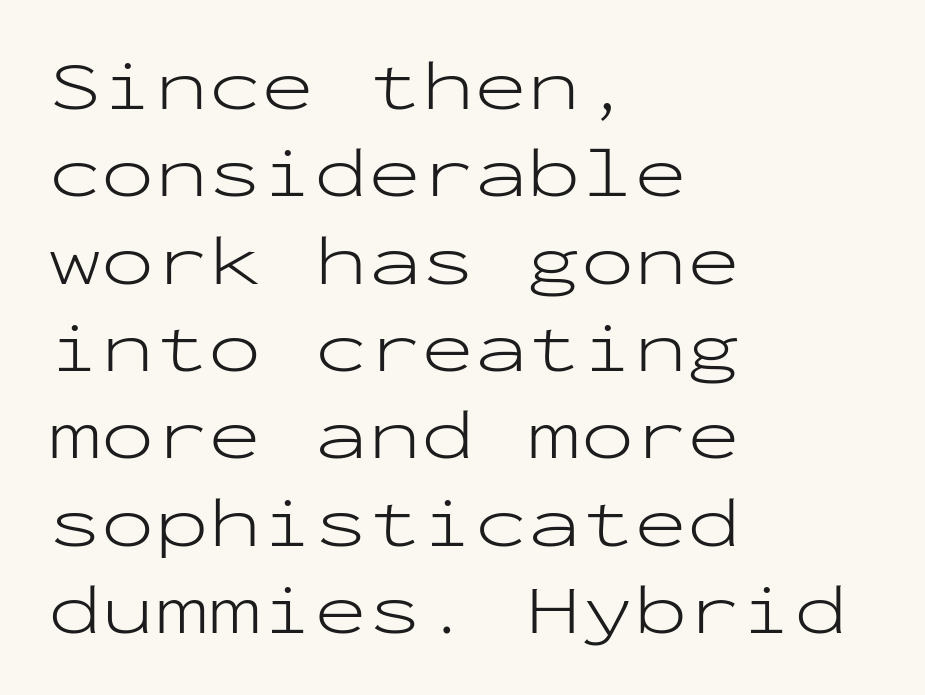
The paragraph shown leans on its left margin. Posture: upright roman. How are the letters spaced? Ordinarily, with no added tracking. You could count columns in this text — the font is strictly monospaced. Underlining? Definitely not there. Weight: regular or lighter.
